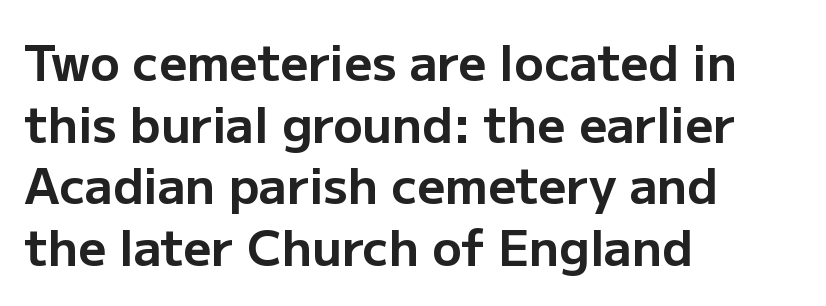
{"serif": "no", "italic": "no", "bold": "yes", "weight": "bold", "width": "normal", "stroke_contrast": "low", "x_height": "medium", "monospaced": "no", "underline": "no", "align": "left", "line_spacing": "normal", "line_spacing_ratio": 1.26, "letter_spacing": "normal", "letter_spacing_em": 0.0, "glyph_px": 49}
